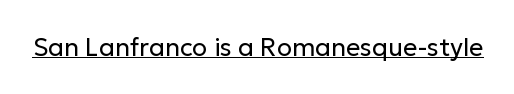
{"italic": "no", "bold": "no", "underline": "yes", "letter_spacing": "normal", "letter_spacing_em": 0.0, "glyph_px": 25}
